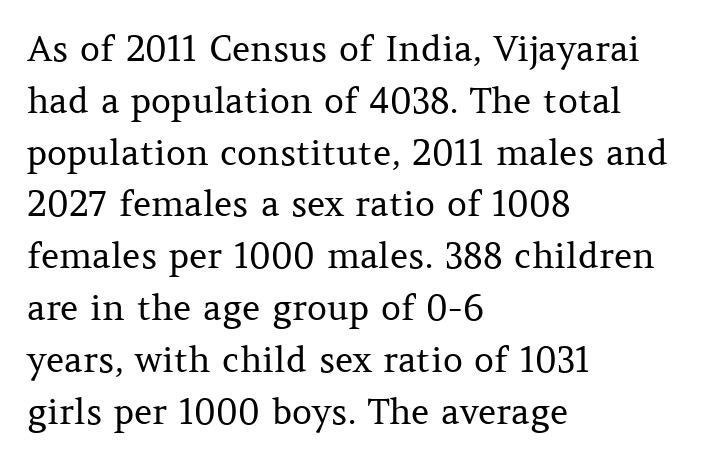
Q: Is the text bold? A: No.
Q: Is the text italic (slanted)? A: No, it is upright.
Q: Is the typeface a serif or a sans-serif typeface? A: Serif.
Q: Is the text underlined? A: No.
Q: How is the paragraph aligned? A: Left-aligned.
Q: Is the spacing between letters normal or unusually wide? A: Normal.
Q: Is the spacing between lines tight, normal or loose? A: Normal.
Q: Width (condensed, normal, or wide)? A: Normal.
Q: Stroke contrast? A: Medium.
Q: x-height? A: Medium.
Q: Monospaced? A: No.
